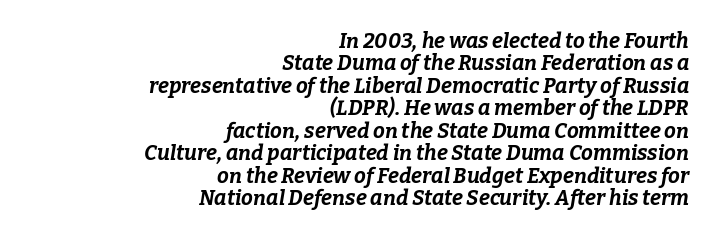
Bare-footed words on every line. The setting favours the right margin, as signatures and pull-quotes sometimes do. The horizontal fit of the characters is conventional and even. Thick stems and heavy bowls — unmistakably bold. Students, observe: this is what under-led, compact text looks like. Looking at the ascenders, they clearly lean.
